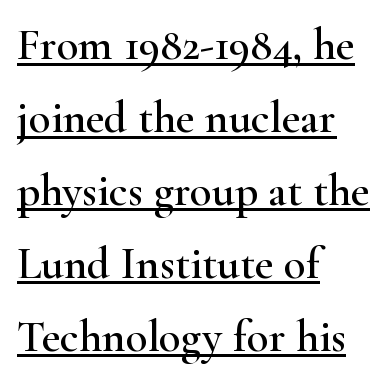
{"serif": "yes", "italic": "no", "width": "wide", "stroke_contrast": "high", "x_height": "small", "monospaced": "no", "underline": "yes", "align": "left", "line_spacing": "normal", "line_spacing_ratio": 1.62, "letter_spacing": "normal", "letter_spacing_em": 0.0, "glyph_px": 45}
